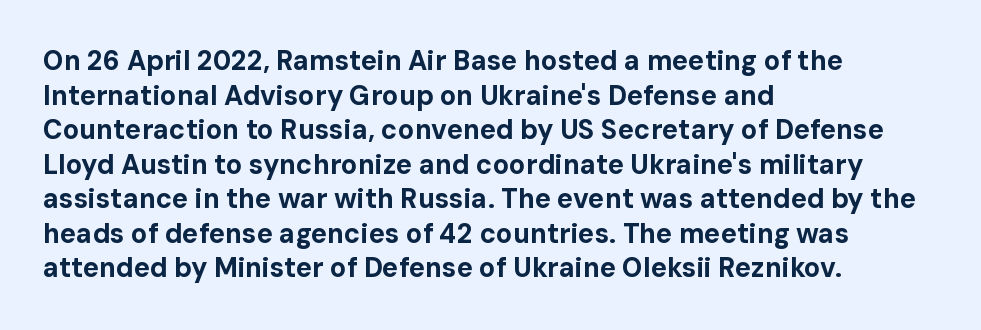
Q: Is the text bold? A: Yes.
Q: Is the text italic (slanted)? A: No, it is upright.
Q: Is the text underlined? A: No.
Q: How is the paragraph aligned? A: Left-aligned.
Q: Is the spacing between letters normal or unusually wide? A: Normal.
Q: Is the spacing between lines tight, normal or loose? A: Normal.
